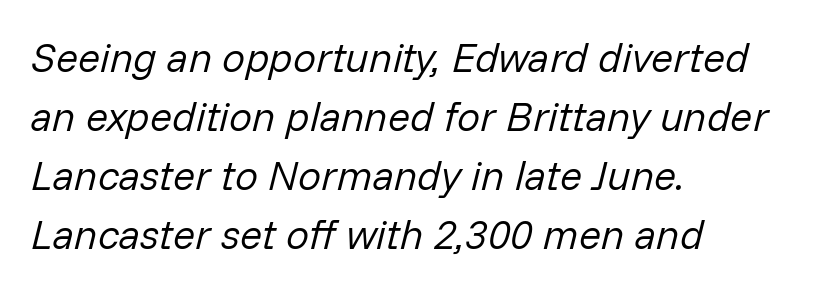
{"italic": "yes", "lean": "right", "slant_degrees": 14, "bold": "no", "weight": "regular", "width": "normal", "stroke_contrast": "low", "x_height": "medium", "monospaced": "no", "underline": "no", "align": "left", "line_spacing": "normal", "line_spacing_ratio": 1.44, "letter_spacing": "normal", "letter_spacing_em": 0.0, "glyph_px": 41}
